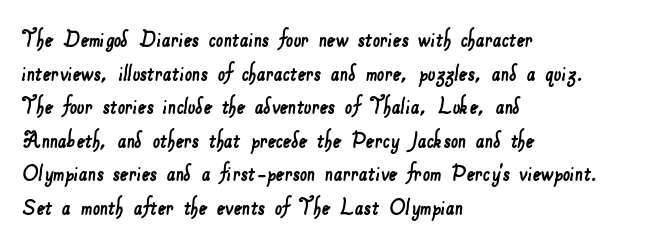
Nobody touched the tracking dial on this one. Leading: standard. Is the block centered? No — it sits flush against the left margin. Unmarked baselines from the first word to the last.
